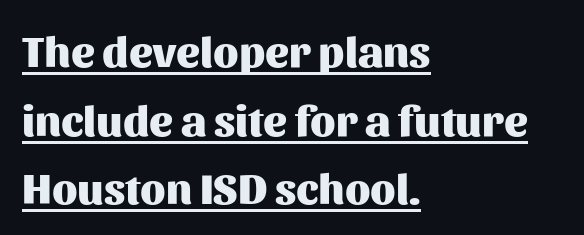
The image shows 44 px heavy sans-serif type, upright; set left-aligned, normal line spacing (1.56x), normal letter spacing, underlined; medium stroke contrast and a medium x-height.
